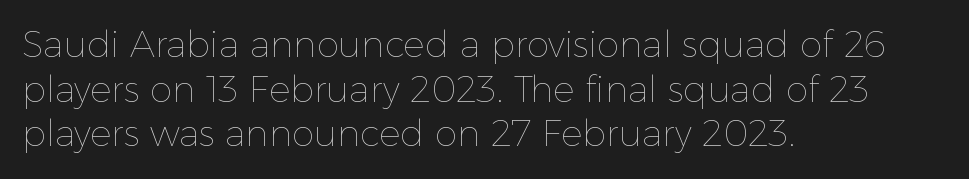
Q: Is the text bold? A: No.
Q: Is the text italic (slanted)? A: No, it is upright.
Q: Is the text underlined? A: No.
Q: How is the paragraph aligned? A: Left-aligned.
Q: Is the spacing between letters normal or unusually wide? A: Normal.
Q: Width (condensed, normal, or wide)? A: Normal.
Q: x-height? A: Medium.
Q: Monospaced? A: No.
